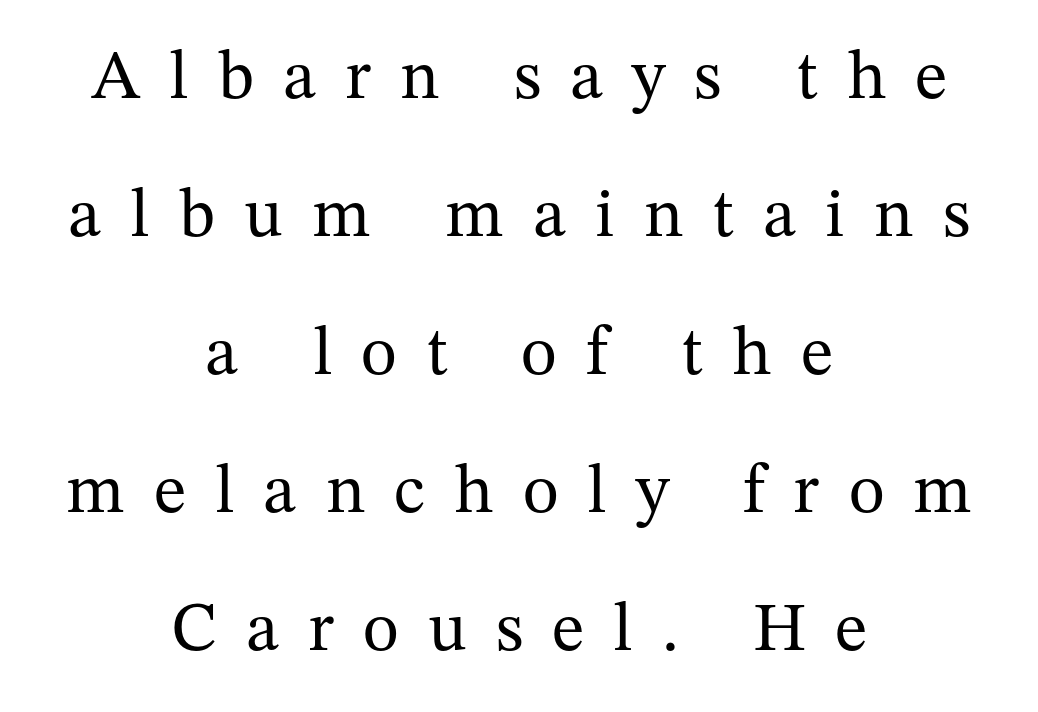
Proportional: the letters do not fall into vertical columns. Posture: straight, roman, zero tilt. A typesetter would call this leading open, well beyond the default. The rendering inserts visible extra space after every character. Descender tails drop into unmarked territory. Both edges are ragged and mirror each other, which tells us the setting is centered.
